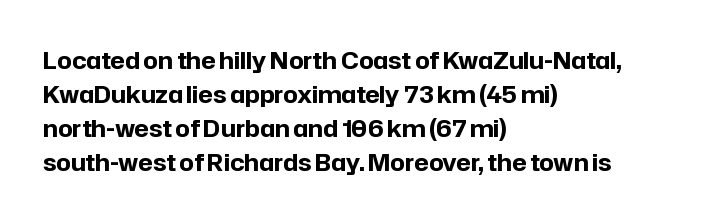
{"italic": "no", "bold": "yes", "underline": "no", "align": "left", "line_spacing": "normal", "line_spacing_ratio": 1.48, "letter_spacing": "normal", "letter_spacing_em": 0.0, "glyph_px": 23}
